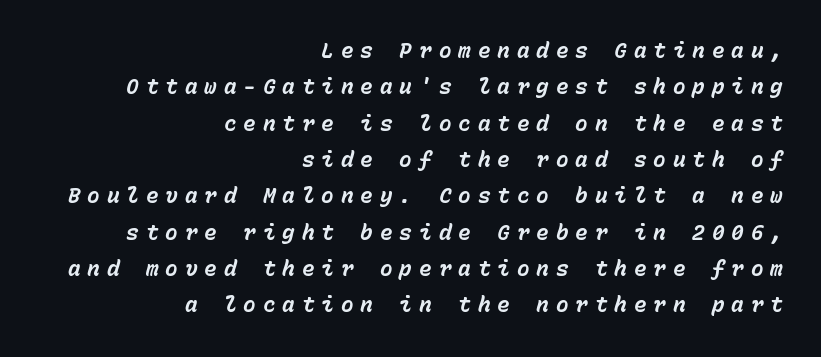
The image shows 21 px bold type, italic (leaning right); set right-aligned, line spacing 1.73x, unusually wide letter spacing (+0.33 em), not underlined.
